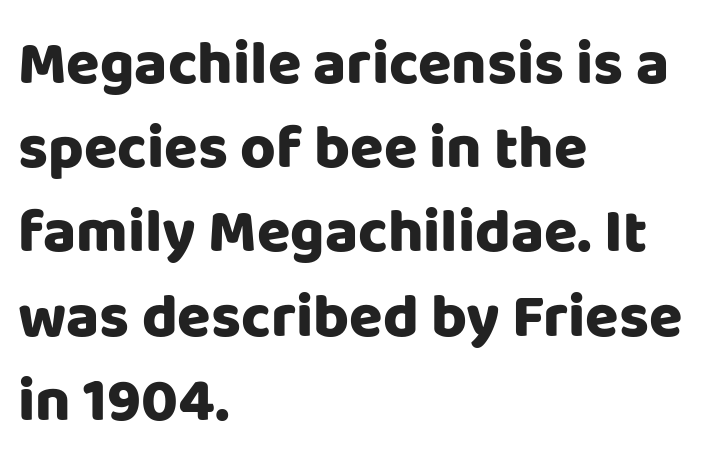
{"serif": "no", "italic": "no", "bold": "yes", "weight": "heavy", "width": "normal", "stroke_contrast": "low", "x_height": "large", "monospaced": "no", "underline": "no", "align": "left", "line_spacing": "normal", "line_spacing_ratio": 1.38, "letter_spacing": "normal", "letter_spacing_em": 0.0, "glyph_px": 61}
